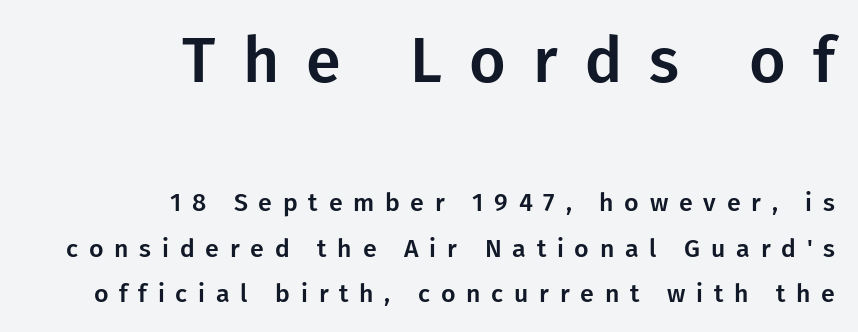
Q: Is the text italic (slanted)? A: No, it is upright.
Q: Is the typeface a serif or a sans-serif typeface? A: Sans-serif.
Q: Is the text underlined? A: No.
Q: How is the paragraph aligned? A: Right-aligned.
Q: Is the spacing between letters normal or unusually wide? A: Unusually wide.
Q: Which block of text is set in a larger size, the first (top) or the second (bottom)? A: The first (top) one.
Q: Width (condensed, normal, or wide)? A: Normal.
Q: Stroke contrast? A: Low.
Q: x-height? A: Medium.
Q: Monospaced? A: No.
